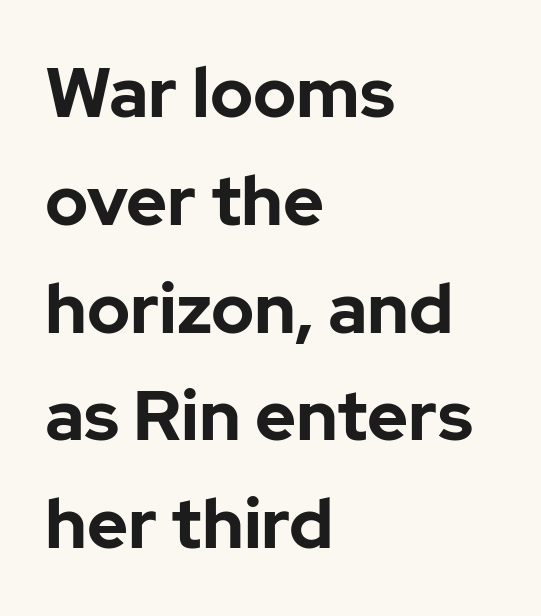
Q: Is the text bold? A: Yes.
Q: Is the text italic (slanted)? A: No, it is upright.
Q: Is the typeface a serif or a sans-serif typeface? A: Sans-serif.
Q: Is the text underlined? A: No.
Q: How is the paragraph aligned? A: Left-aligned.
Q: Is the spacing between letters normal or unusually wide? A: Normal.
Q: Is the spacing between lines tight, normal or loose? A: Normal.
Q: Width (condensed, normal, or wide)? A: Normal.
Q: Stroke contrast? A: Low.
Q: x-height? A: Medium.
Q: Monospaced? A: No.
